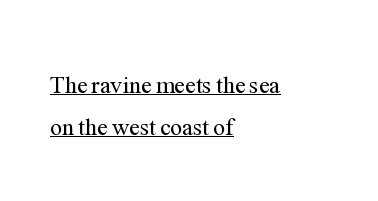
{"italic": "no", "bold": "no", "underline": "yes", "align": "left", "line_spacing_ratio": 1.74, "letter_spacing": "normal", "letter_spacing_em": 0.0, "glyph_px": 24}
